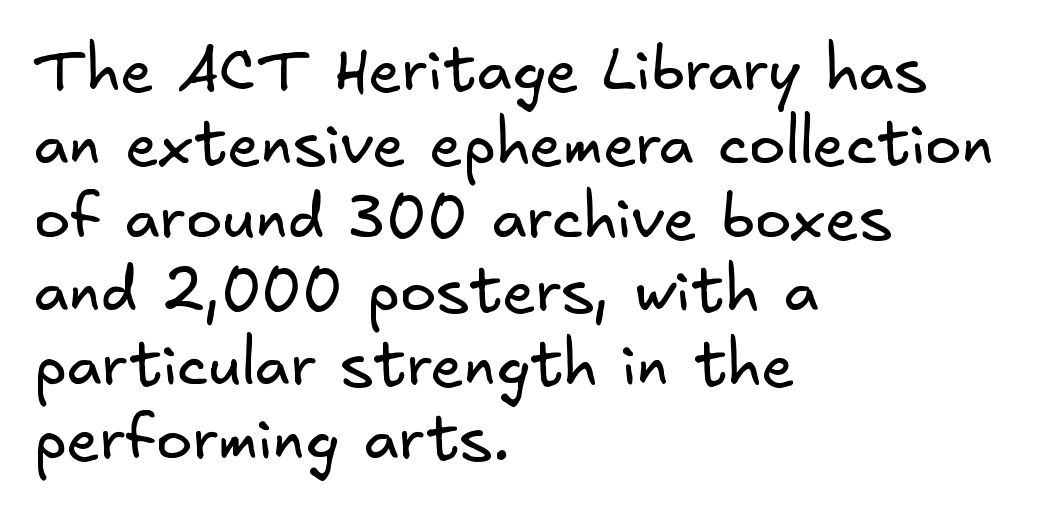
The image shows 61 px regular-weight sans-serif type; set left-aligned, line spacing 1.21x, normal letter spacing, not underlined; low stroke contrast and a small x-height.
